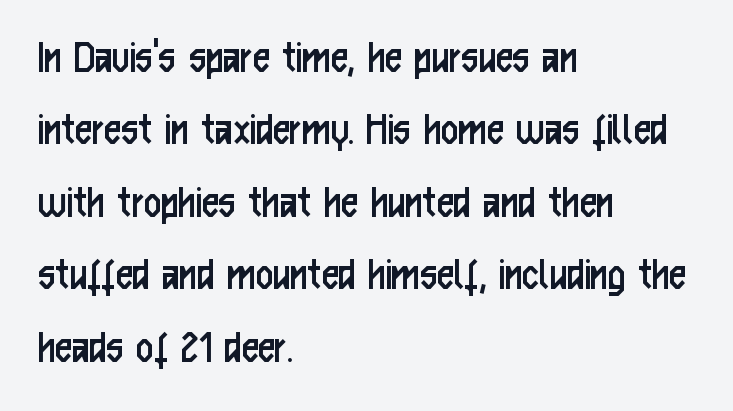
Q: Is the text bold? A: No.
Q: Is the text italic (slanted)? A: No, it is upright.
Q: Is the typeface a serif or a sans-serif typeface? A: Sans-serif.
Q: Is the text underlined? A: No.
Q: How is the paragraph aligned? A: Left-aligned.
Q: Is the spacing between letters normal or unusually wide? A: Normal.
Q: Is the spacing between lines tight, normal or loose? A: Normal.
Q: Width (condensed, normal, or wide)? A: Condensed.
Q: Stroke contrast? A: Low.
Q: x-height? A: Medium.
Q: Monospaced? A: No.
